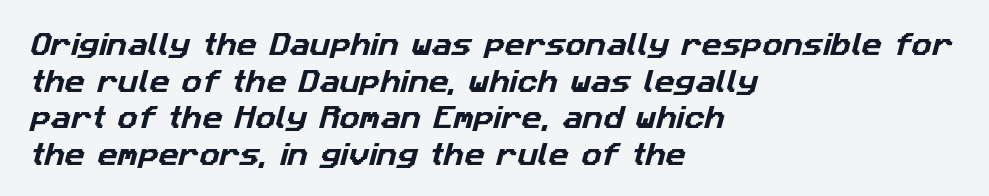
Q: Is the text underlined? A: No.
Q: How is the paragraph aligned? A: Left-aligned.
Q: Is the spacing between letters normal or unusually wide? A: Normal.
Q: Is the spacing between lines tight, normal or loose? A: Normal.
